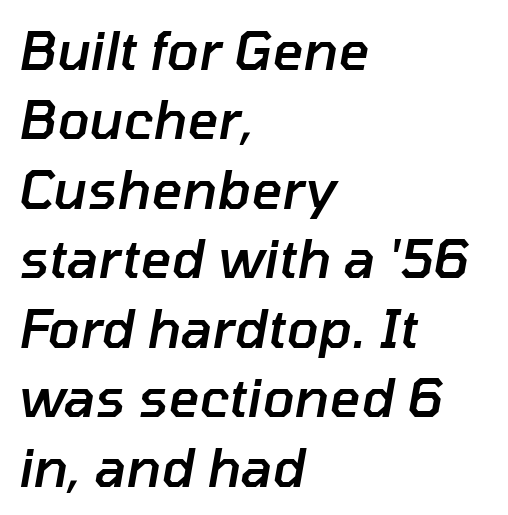
Slightly chunky letters — semibold, I'd say, not full bold. In CSS terms this would be text-align: left. Spacing between characters is what you'd get straight out of the box. Students, observe: this is what conventionally led text looks like. Looking at the ascenders, they clearly lean.
